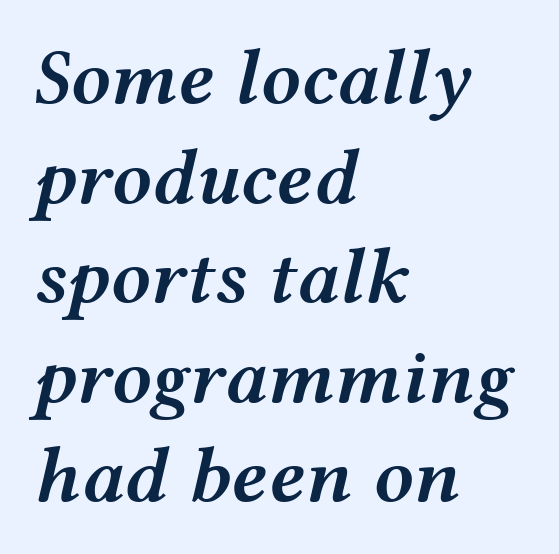
The image shows 79 px semibold, wide type, italic (leaning right); set left-aligned, normal line spacing (1.26x), normal letter spacing, not underlined; medium stroke contrast and a medium x-height.
